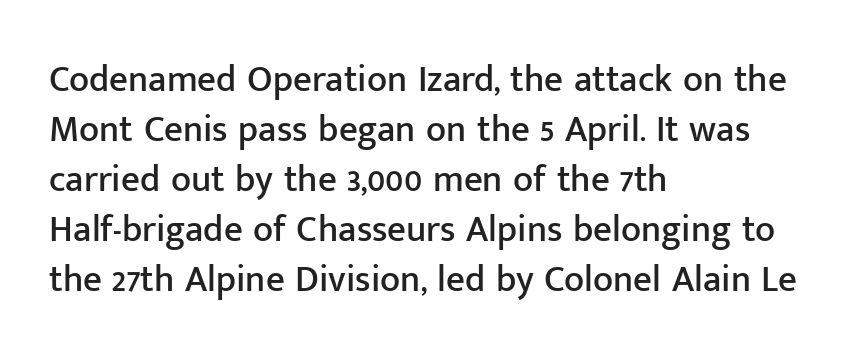
The image shows 37 px sans-serif type, upright; set left-aligned, normal line spacing (1.35x), normal letter spacing, not underlined; low stroke contrast and a medium x-height.
